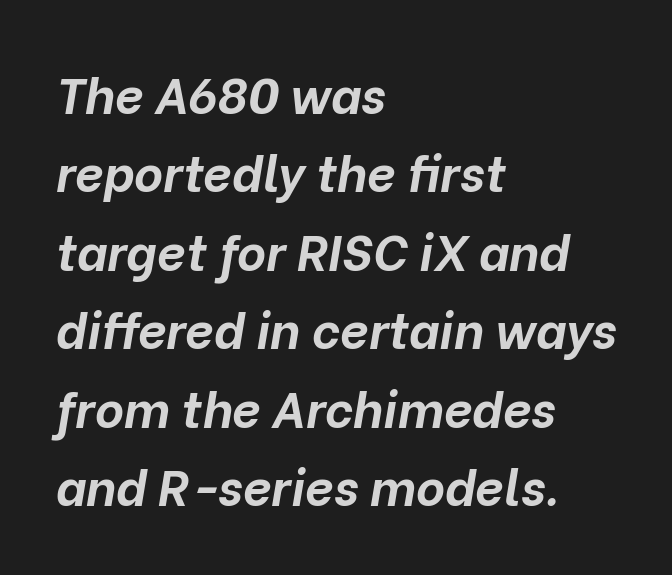
{"italic": "yes", "lean": "right", "slant_degrees": 10, "bold": "yes", "weight": "bold", "width": "normal", "stroke_contrast": "low", "x_height": "medium", "monospaced": "no", "underline": "no", "align": "left", "line_spacing": "normal", "line_spacing_ratio": 1.57, "letter_spacing": "normal", "letter_spacing_em": 0.0, "glyph_px": 50}
